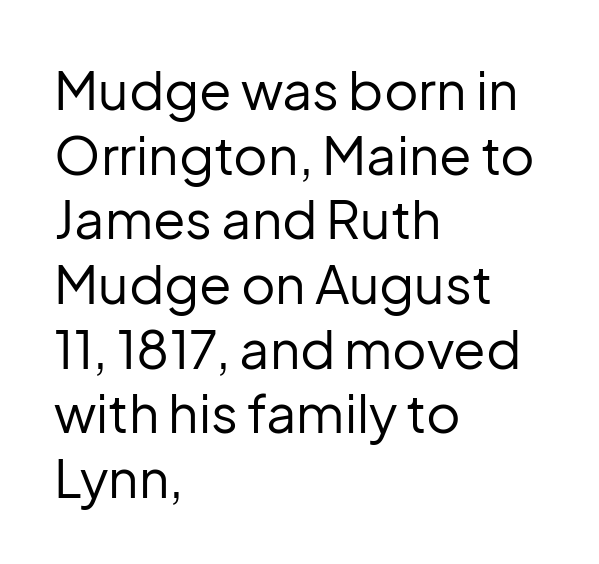
Q: Is the text bold? A: No.
Q: Is the text italic (slanted)? A: No, it is upright.
Q: Is the typeface a serif or a sans-serif typeface? A: Sans-serif.
Q: Is the text underlined? A: No.
Q: How is the paragraph aligned? A: Left-aligned.
Q: Is the spacing between letters normal or unusually wide? A: Normal.
Q: Width (condensed, normal, or wide)? A: Normal.
Q: Stroke contrast? A: Low.
Q: x-height? A: Medium.
Q: Monospaced? A: No.
